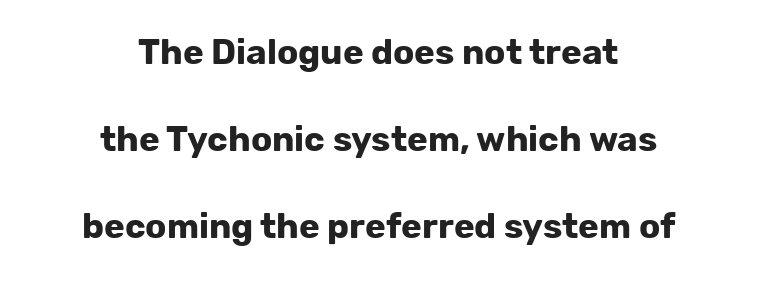
{"serif": "no", "italic": "no", "bold": "yes", "weight": "bold", "width": "normal", "stroke_contrast": "low", "x_height": "medium", "monospaced": "no", "underline": "no", "align": "center", "line_spacing": "loose", "line_spacing_ratio": 2.49, "letter_spacing": "normal", "letter_spacing_em": 0.0, "glyph_px": 35}
